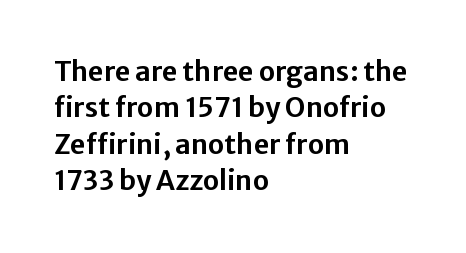
Q: Is the text italic (slanted)? A: No, it is upright.
Q: Is the text underlined? A: No.
Q: How is the paragraph aligned? A: Left-aligned.
Q: Is the spacing between letters normal or unusually wide? A: Normal.
Q: Is the spacing between lines tight, normal or loose? A: Normal.
